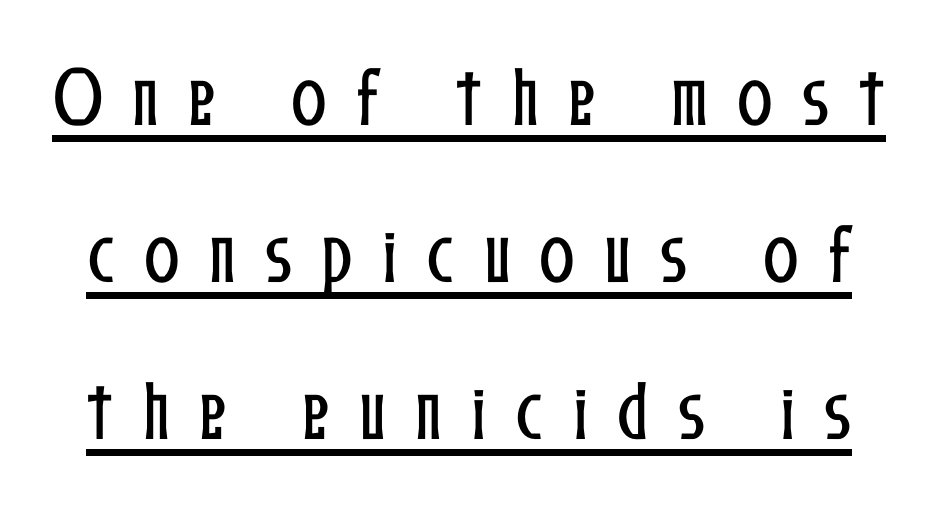
The image shows 66 px condensed type, upright; set loose line spacing (2.38x), unusually wide letter spacing (+0.44 em), underlined; low stroke contrast and a medium x-height.
